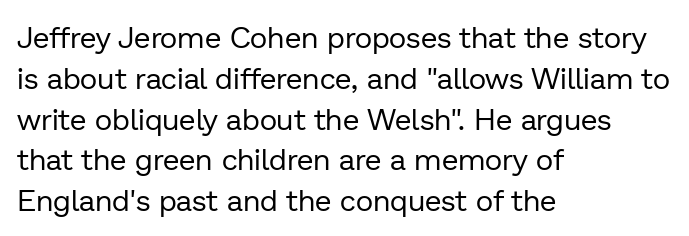
{"serif": "no", "italic": "no", "bold": "no", "weight": "regular", "width": "normal", "stroke_contrast": "low", "x_height": "medium", "monospaced": "no", "underline": "no", "align": "left", "line_spacing": "normal", "line_spacing_ratio": 1.36, "letter_spacing": "normal", "letter_spacing_em": 0.0, "glyph_px": 30}
